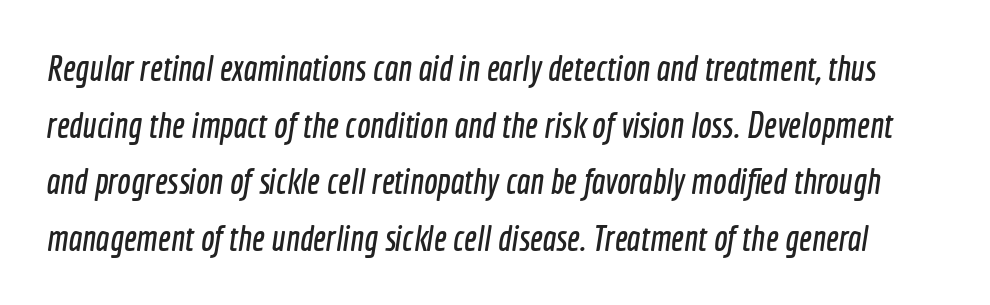
The passage shown stacks its lines at a standard gap. The baseline area is clear. Think of a printed novel: that variable character pitch is what you see here. The characters display no serif detailing; their extremities are plain. The rendering keeps characters at their native spacing.
